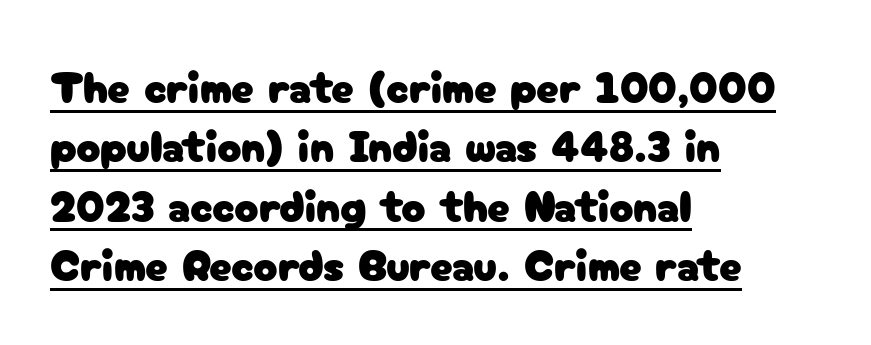
The image shows 45 px sans-serif type, upright; set left-aligned, normal line spacing (1.32x), normal letter spacing, underlined; low stroke contrast and a medium x-height.
